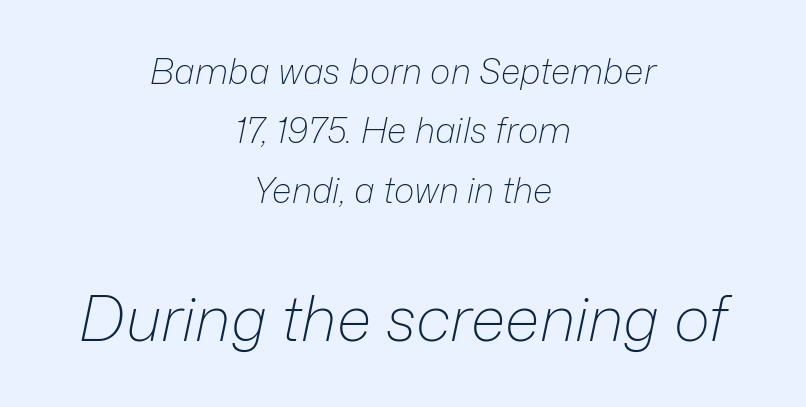
Characters follow at the spacing the type designer built in. Leading: standard. Looks like regular typesetting: each glyph gets only the width it needs. Weight: regular or lighter. Descenders hang freely into open space. The paragraph has two soft edges and a firm central axis.
